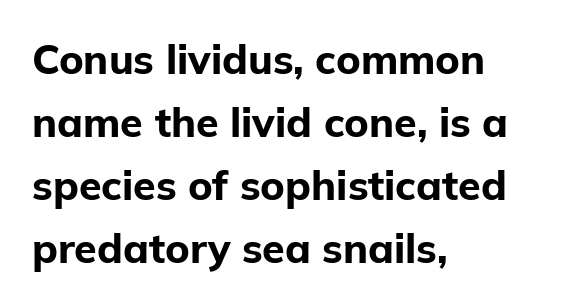
The zone under the glyphs is completely vacant. Baseline-to-baseline distance is the conventional proportion of letter height. The face used here is a sans, in the tradition of grotesques and geometrics. Compared with an ordinary text face, these strokes are far heavier — a full bold. The face used here is proportionally spaced, like ordinary book or web type.
